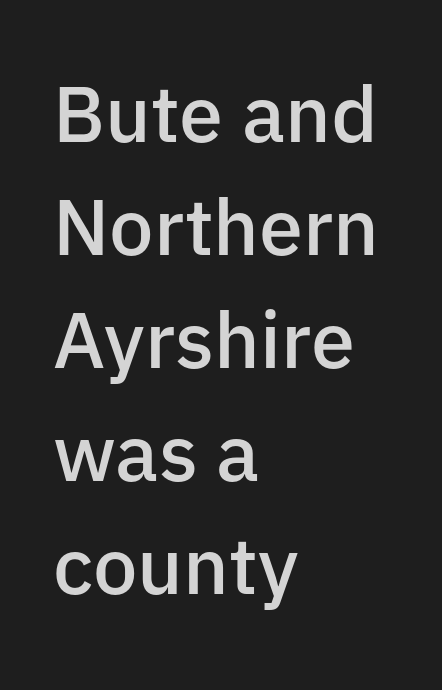
Q: Is the text bold? A: Semi-bold.
Q: Is the text italic (slanted)? A: No, it is upright.
Q: Is the typeface a serif or a sans-serif typeface? A: Sans-serif.
Q: Is the text underlined? A: No.
Q: How is the paragraph aligned? A: Left-aligned.
Q: Is the spacing between letters normal or unusually wide? A: Normal.
Q: Is the spacing between lines tight, normal or loose? A: Normal.
Q: Width (condensed, normal, or wide)? A: Normal.
Q: Stroke contrast? A: Low.
Q: x-height? A: Medium.
Q: Monospaced? A: No.
